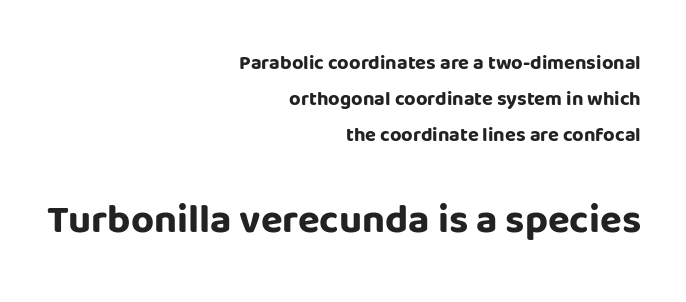
{"serif": "no", "italic": "no", "bold": "yes", "weight": "bold", "width": "normal", "stroke_contrast": "low", "x_height": "large", "monospaced": "no", "underline": "no", "align": "right", "line_spacing_ratio": 1.8, "letter_spacing": "normal", "letter_spacing_em": 0.0, "larger_block": "second", "size_ratio": 2.0, "glyph_px": 40}
